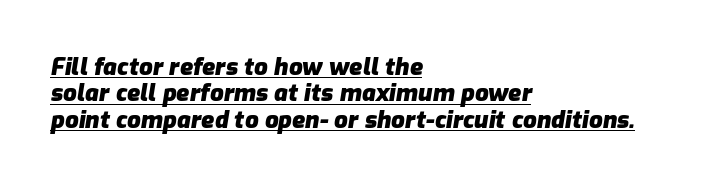
The specimen reads as italic at a glance. Typesetter's note: full bold, strokes at maximum text heaviness. This sample carries an underscore along the baseline area. This sample trades vertical openness for compactness between lines.
